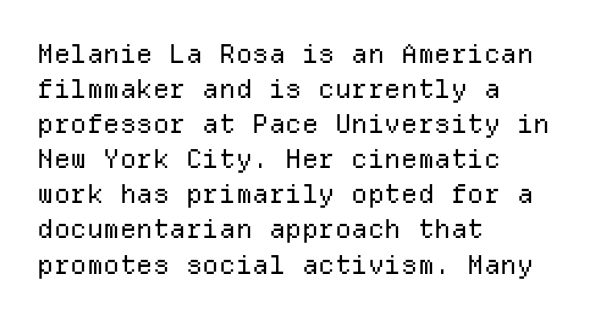
The image shows 26 px text type, upright; set left-aligned, normal line spacing (1.35x), normal letter spacing, not underlined.
